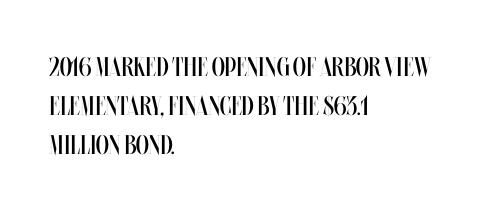
{"italic": "no", "bold": "no", "underline": "no", "align": "left", "line_spacing": "normal", "line_spacing_ratio": 1.45, "letter_spacing": "normal", "letter_spacing_em": 0.0, "glyph_px": 27}
